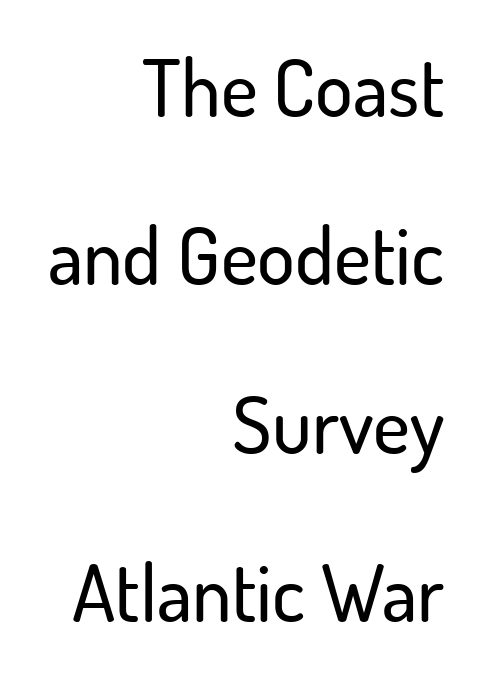
Q: Is the text italic (slanted)? A: No, it is upright.
Q: Is the typeface a serif or a sans-serif typeface? A: Sans-serif.
Q: Is the text underlined? A: No.
Q: How is the paragraph aligned? A: Right-aligned.
Q: Is the spacing between letters normal or unusually wide? A: Normal.
Q: Is the spacing between lines tight, normal or loose? A: Loose.
Q: Width (condensed, normal, or wide)? A: Normal.
Q: Stroke contrast? A: Low.
Q: x-height? A: Small.
Q: Monospaced? A: No.
